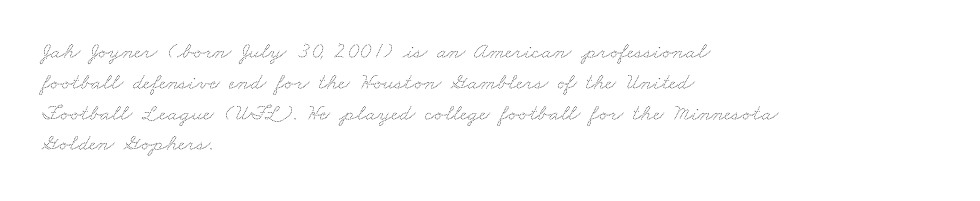
The image shows 23 px text type; set left-aligned, normal line spacing (1.34x), normal letter spacing, not underlined.
